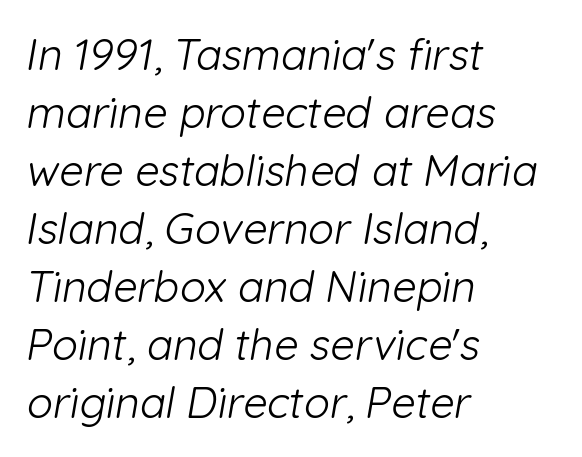
Q: Is the text bold? A: No.
Q: Is the typeface a serif or a sans-serif typeface? A: Sans-serif.
Q: Is the text underlined? A: No.
Q: How is the paragraph aligned? A: Left-aligned.
Q: Is the spacing between letters normal or unusually wide? A: Normal.
Q: Is the spacing between lines tight, normal or loose? A: Normal.
Q: Width (condensed, normal, or wide)? A: Normal.
Q: Stroke contrast? A: Low.
Q: x-height? A: Medium.
Q: Monospaced? A: No.
